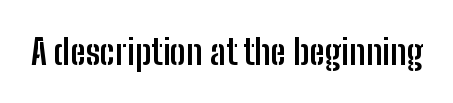
{"serif": "no", "italic": "no", "bold": "yes", "weight": "semibold", "width": "condensed", "stroke_contrast": "low", "x_height": "medium", "monospaced": "no", "underline": "no", "letter_spacing": "normal", "letter_spacing_em": 0.0, "glyph_px": 35}
